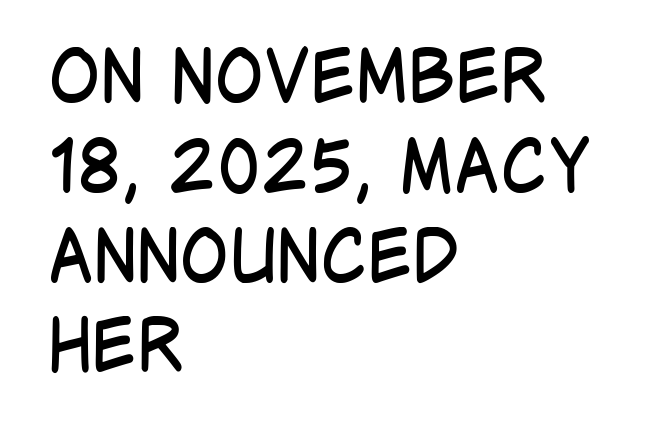
Q: Is the text bold? A: No.
Q: Is the text italic (slanted)? A: No, it is upright.
Q: Is the typeface a serif or a sans-serif typeface? A: Sans-serif.
Q: Is the text underlined? A: No.
Q: How is the paragraph aligned? A: Left-aligned.
Q: Is the spacing between letters normal or unusually wide? A: Normal.
Q: Width (condensed, normal, or wide)? A: Condensed.
Q: Stroke contrast? A: Low.
Q: x-height? A: Large.
Q: Monospaced? A: No.
